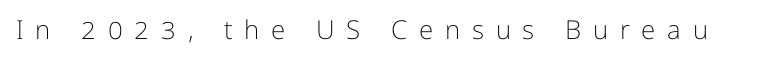
Q: Is the text bold? A: No.
Q: Is the text italic (slanted)? A: No, it is upright.
Q: Is the text underlined? A: No.
Q: Is the spacing between letters normal or unusually wide? A: Unusually wide.
